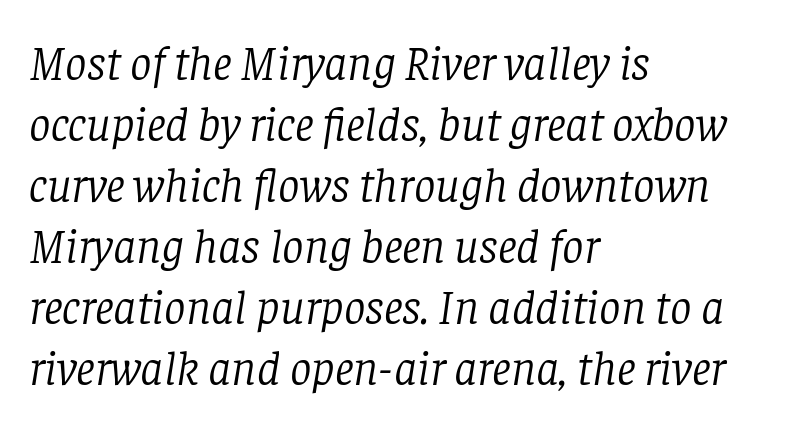
Q: Is the text bold? A: No.
Q: Is the text italic (slanted)? A: Yes, it leans right by about 8 degrees.
Q: Is the typeface a serif or a sans-serif typeface? A: Serif.
Q: Is the text underlined? A: No.
Q: How is the paragraph aligned? A: Left-aligned.
Q: Is the spacing between letters normal or unusually wide? A: Normal.
Q: Is the spacing between lines tight, normal or loose? A: Normal.
Q: Width (condensed, normal, or wide)? A: Normal.
Q: Stroke contrast? A: Low.
Q: x-height? A: Large.
Q: Monospaced? A: No.
